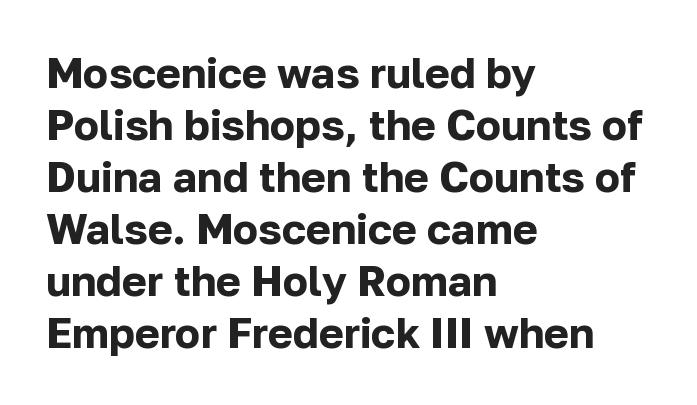
The image shows 42 px bold sans-serif type, upright; set left-aligned, line spacing 1.24x, normal letter spacing, not underlined; low stroke contrast and a medium x-height.
